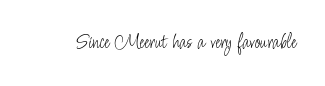
Q: Is the text bold? A: No.
Q: Is the text italic (slanted)? A: Yes.
Q: Is the text underlined? A: No.
Q: Is the spacing between letters normal or unusually wide? A: Normal.
